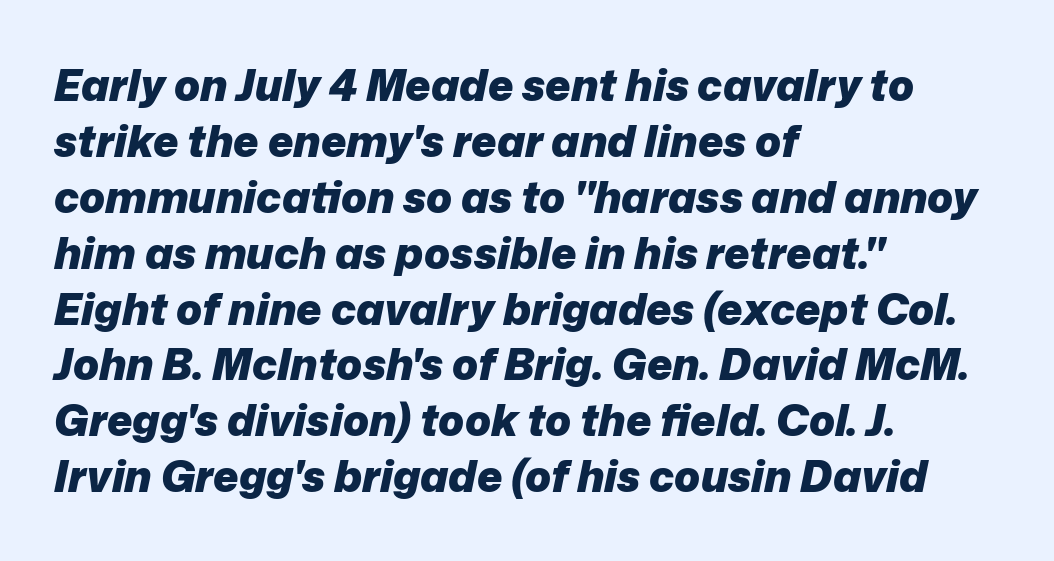
Underline: absent. Set as a true bold cut, around the 700 mark. These lines stack with their left ends in a neat column. Varying glyph widths throughout — classic text-font behaviour.
